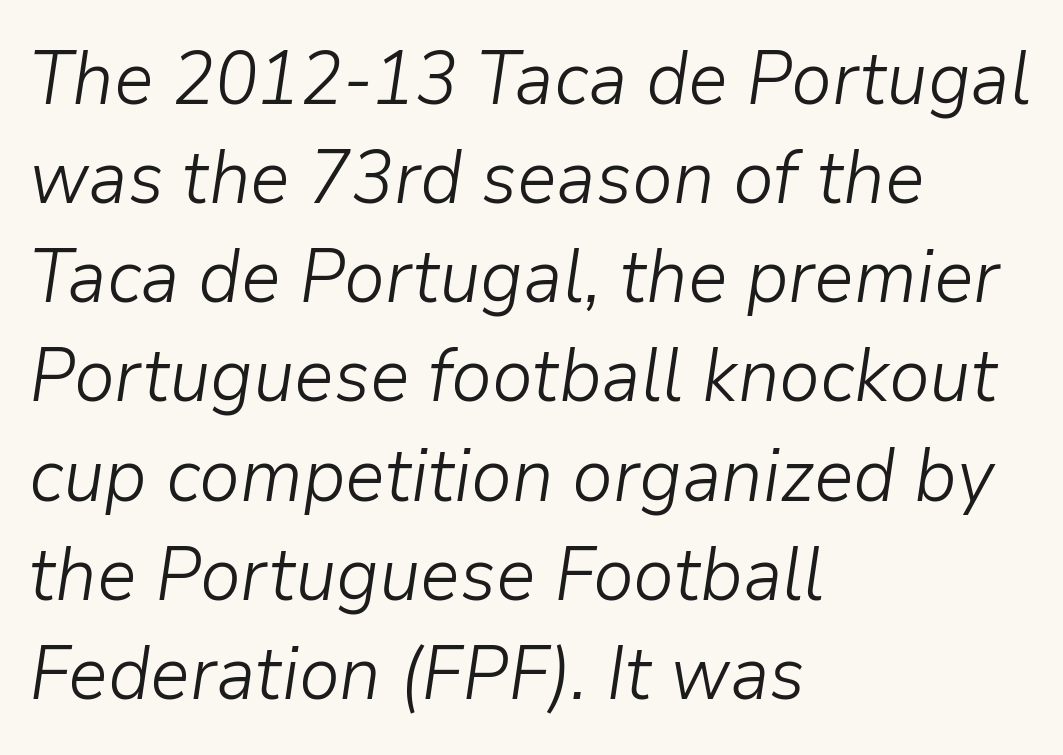
Q: Is the text bold? A: No.
Q: Is the text italic (slanted)? A: Yes, it leans right by about 9 degrees.
Q: Is the text underlined? A: No.
Q: How is the paragraph aligned? A: Left-aligned.
Q: Is the spacing between letters normal or unusually wide? A: Normal.
Q: Is the spacing between lines tight, normal or loose? A: Normal.
Q: Width (condensed, normal, or wide)? A: Normal.
Q: Stroke contrast? A: Low.
Q: x-height? A: Medium.
Q: Monospaced? A: No.
